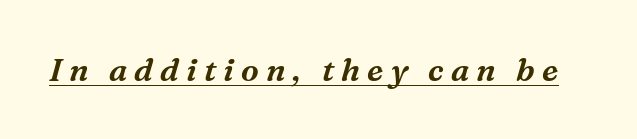
{"serif": "yes", "italic": "yes", "lean": "right", "slant_degrees": 16, "width": "normal", "stroke_contrast": "medium", "x_height": "medium", "monospaced": "no", "underline": "yes", "letter_spacing": "wide", "letter_spacing_em": 0.22, "glyph_px": 32}
